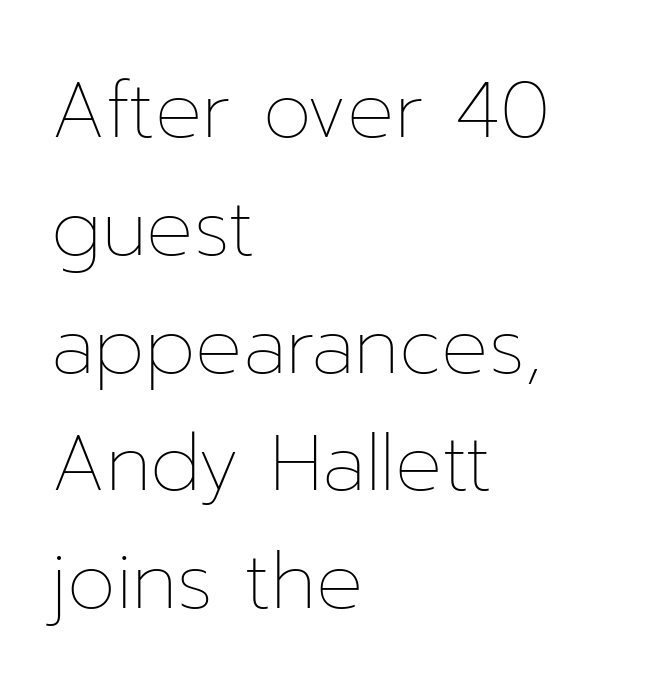
Q: Is the text bold? A: No.
Q: Is the text italic (slanted)? A: No, it is upright.
Q: Is the text underlined? A: No.
Q: How is the paragraph aligned? A: Left-aligned.
Q: Is the spacing between letters normal or unusually wide? A: Normal.
Q: Is the spacing between lines tight, normal or loose? A: Normal.
Q: Width (condensed, normal, or wide)? A: Normal.
Q: Stroke contrast? A: Low.
Q: x-height? A: Medium.
Q: Monospaced? A: No.
